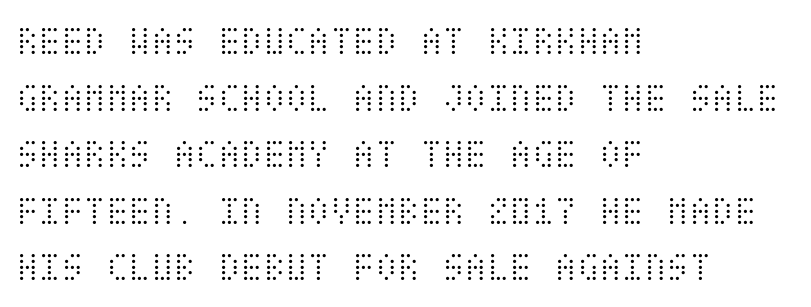
Just letters on the line, the space beneath them empty. The strokes are not fattened; the text isn't bold. What's the leading like? Ordinary, nothing unusual. Rendered with straight, roman letterforms. The letters sit at their default tracking, neither squeezed nor spread. Is the block centered? No — it sits flush against the left margin.
